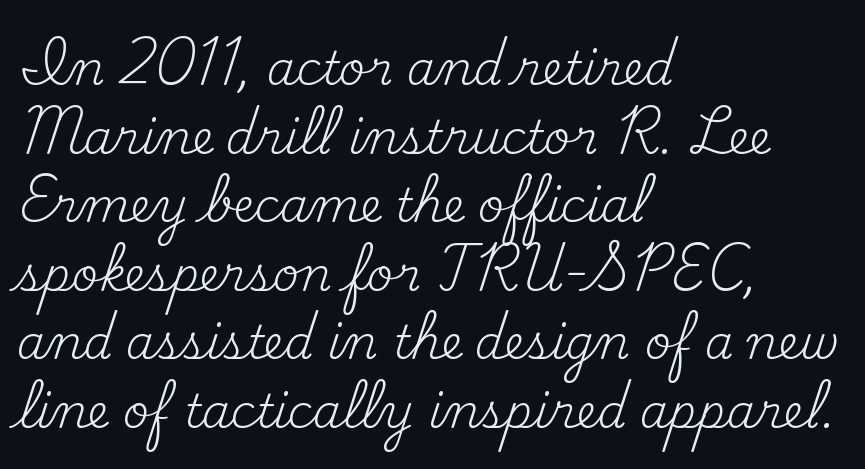
{"serif": "yes", "bold": "no", "weight": "regular", "width": "normal", "stroke_contrast": "medium", "x_height": "small", "monospaced": "no", "underline": "no", "align": "left", "line_spacing": "normal", "line_spacing_ratio": 1.49, "letter_spacing": "normal", "letter_spacing_em": 0.0, "glyph_px": 46}
